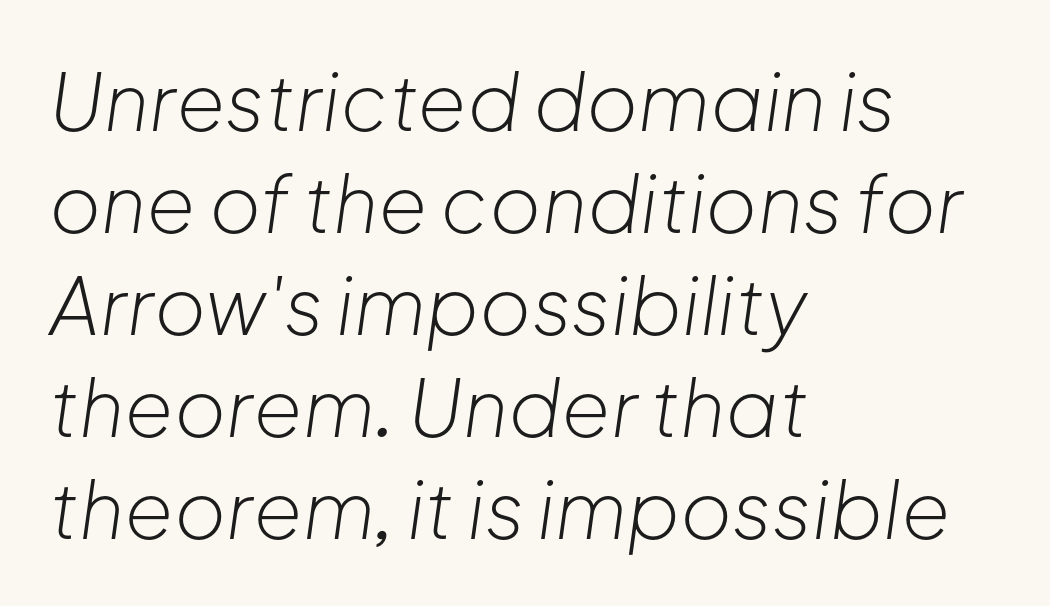
You could call the tracking neutral — neither tight nor loose. The face used here is proportionally spaced, like ordinary book or web type. Which margin do the lines hug? The left one — the right edge is uneven. Stroke mass is kept to a normal reading level or below. The rows are spaced the way most documents space them. Each row of text sits above clean, open space.
